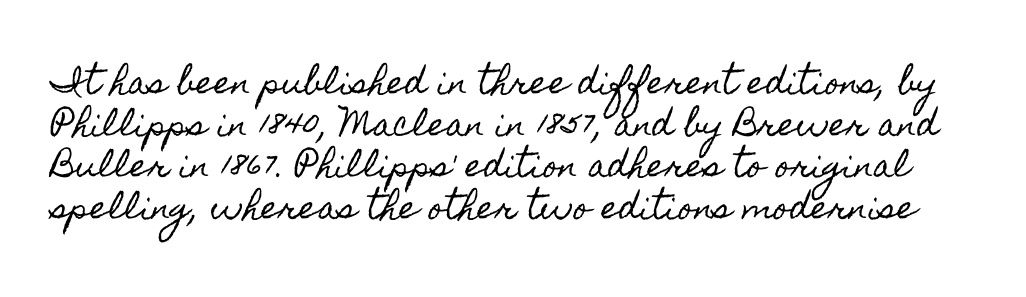
Successive baselines arrive at the customary interval. Do the characters align in a grid? No, the font is proportional. Words appear dense and cohesive because spacing is normal. The area under the type is left untouched.
